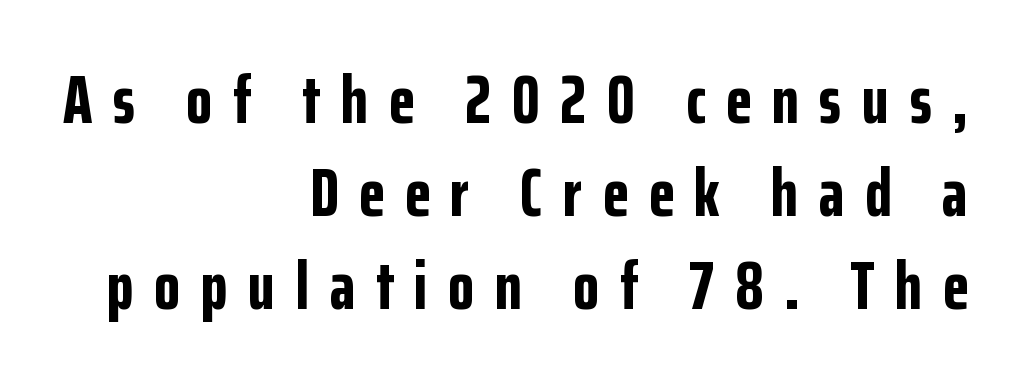
{"serif": "no", "italic": "no", "bold": "yes", "weight": "bold", "width": "condensed", "stroke_contrast": "low", "x_height": "medium", "monospaced": "no", "underline": "no", "align": "right", "line_spacing": "normal", "line_spacing_ratio": 1.37, "letter_spacing": "wide", "letter_spacing_em": 0.3, "glyph_px": 68}
